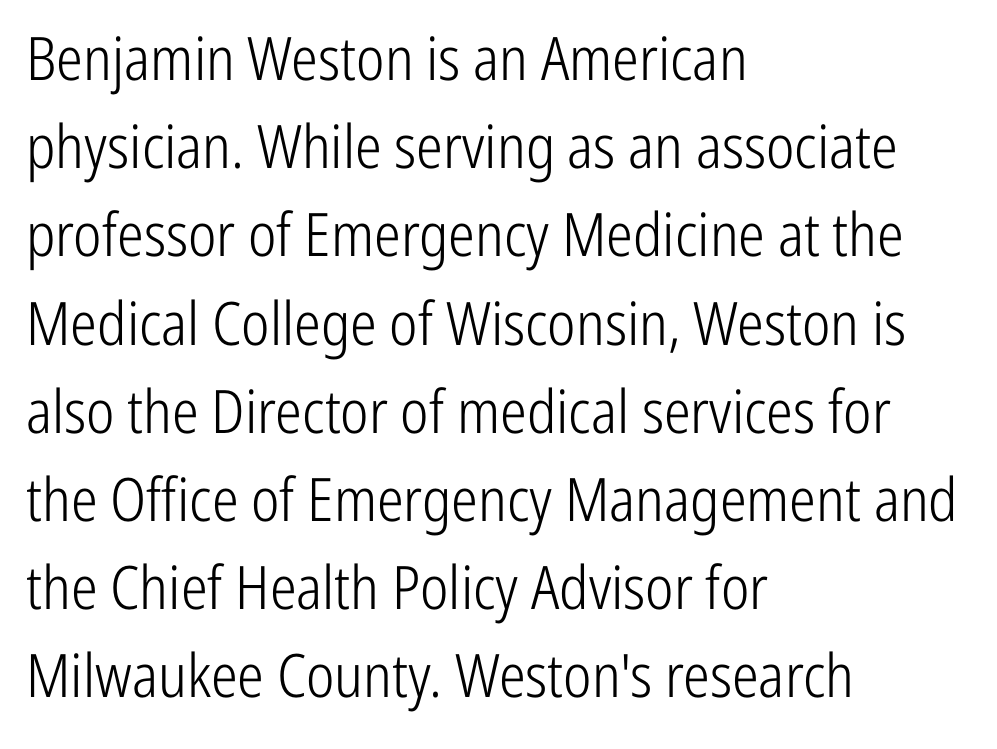
The type family on display is of the sans-serif kind. No extra ink here — the face is not bold. Horizontal bands of white between lines are of average thickness. This rendering features lettering with no underline.
